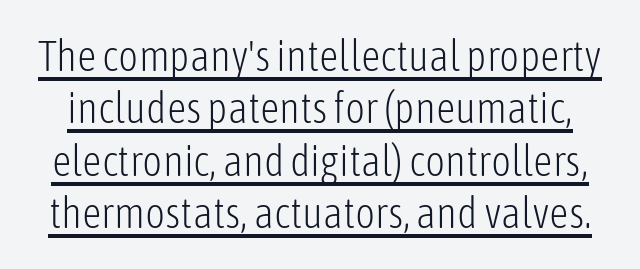
In terms of letterform style, serifs are entirely absent. These lines keep a tight, regular rhythm from letter to letter. Heft: none added — not bold. A typesetter would call this proportional, since set widths differ per character.
